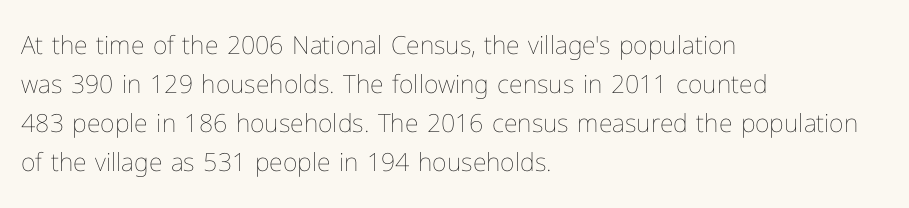
{"italic": "no", "bold": "no", "underline": "no", "align": "left", "line_spacing": "normal", "line_spacing_ratio": 1.56, "letter_spacing": "normal", "letter_spacing_em": 0.0, "glyph_px": 25}
